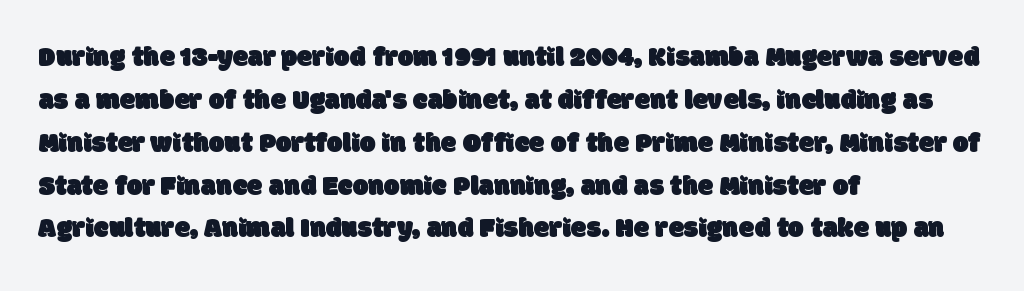
{"serif": "no", "width": "normal", "stroke_contrast": "low", "x_height": "large", "monospaced": "no", "underline": "no", "align": "left", "line_spacing": "normal", "line_spacing_ratio": 1.53, "letter_spacing": "normal", "letter_spacing_em": 0.0, "glyph_px": 28}
